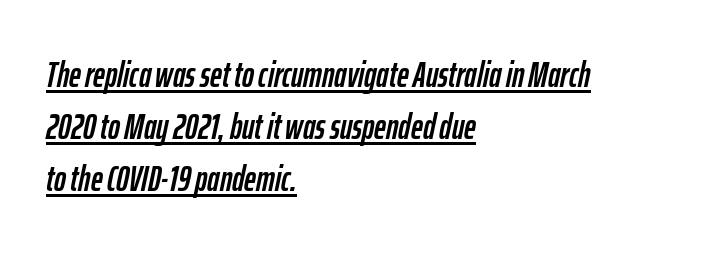
The image shows 36 px condensed type, italic (leaning right); set left-aligned, normal line spacing (1.44x), normal letter spacing, underlined; low stroke contrast and a medium x-height.
